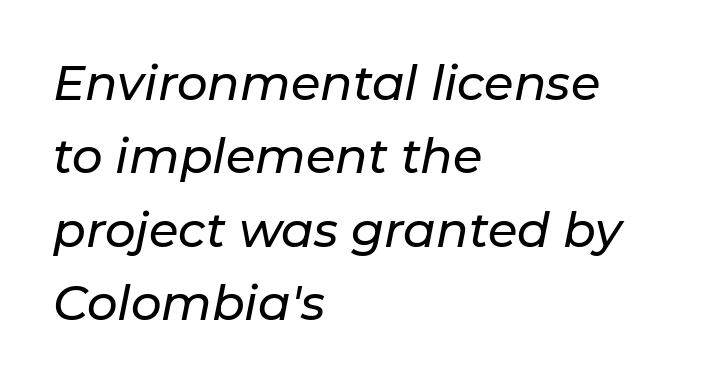
The image shows 48 px text type, italic (leaning right); set left-aligned, normal line spacing (1.53x), normal letter spacing, not underlined; low stroke contrast and a medium x-height.
